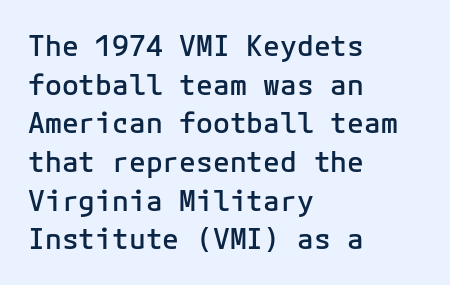
The image shows 28 px semibold sans-serif type, upright; set left-aligned, normal line spacing (1.38x), normal letter spacing, not underlined; low stroke contrast and a medium x-height.
